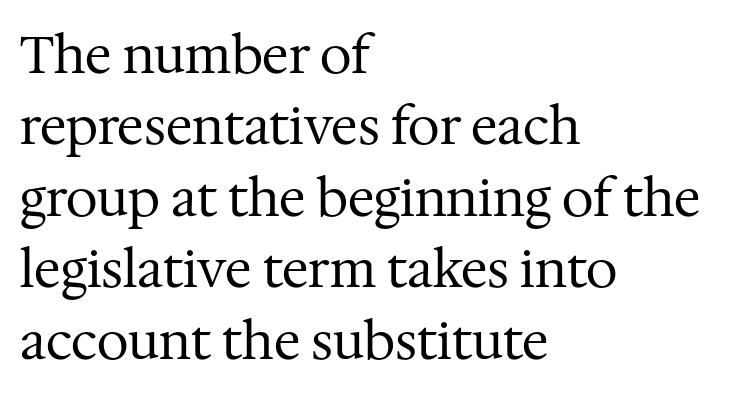
No extra tracking has been applied to these lines. Spacing verdict: proportional, widths tailored to each character. The passage is arranged the way most books set body copy — flush left. The designer left line spacing at the default.
